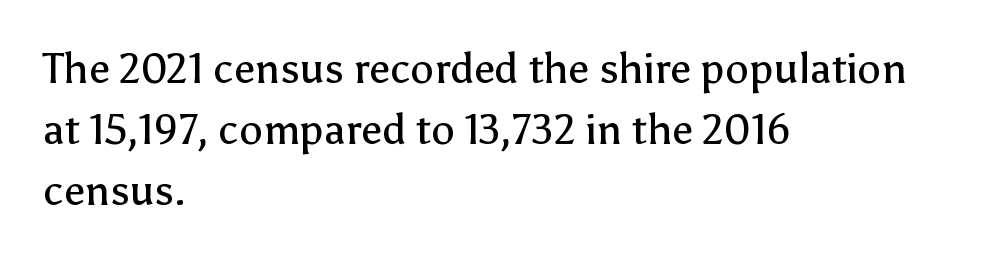
The image shows 42 px regular-weight sans-serif type, upright; set left-aligned, normal line spacing (1.45x), normal letter spacing, not underlined; low stroke contrast and a medium x-height.
